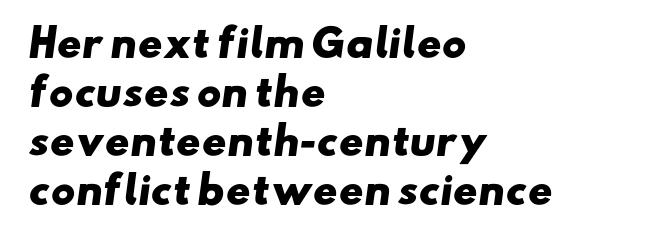
The image shows 37 px heavy, wide sans-serif type; set left-aligned, normal line spacing (1.32x), normal letter spacing, not underlined; low stroke contrast and a small x-height.
